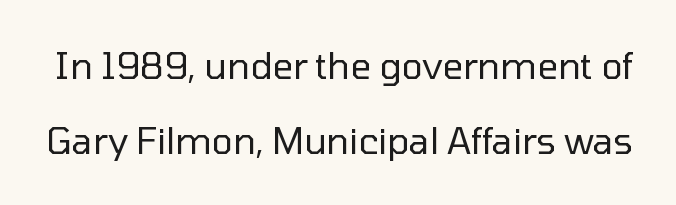
The image shows 36 px regular-weight sans-serif type, upright; set loose line spacing (2.08x), normal letter spacing, not underlined; low stroke contrast and a medium x-height.
